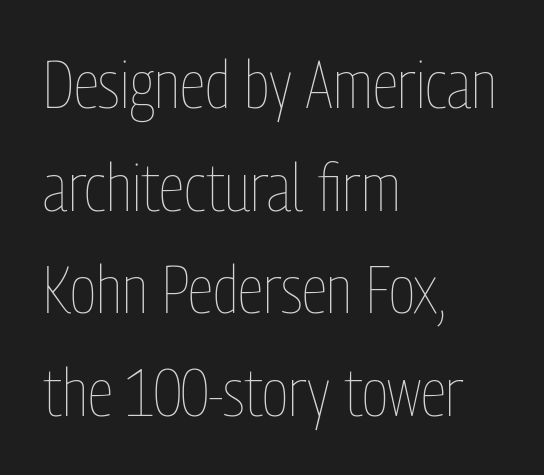
Q: Is the text bold? A: No.
Q: Is the text italic (slanted)? A: No, it is upright.
Q: Is the text underlined? A: No.
Q: How is the paragraph aligned? A: Left-aligned.
Q: Is the spacing between letters normal or unusually wide? A: Normal.
Q: Is the spacing between lines tight, normal or loose? A: Normal.
Q: Width (condensed, normal, or wide)? A: Condensed.
Q: Stroke contrast? A: Low.
Q: x-height? A: Medium.
Q: Monospaced? A: No.
